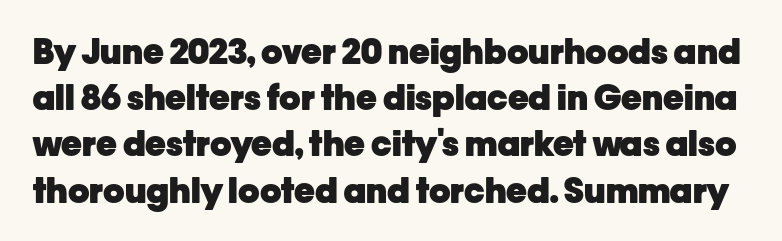
{"serif": "no", "italic": "no", "bold": "yes", "weight": "heavy", "width": "normal", "stroke_contrast": "low", "x_height": "medium", "monospaced": "no", "underline": "no", "line_spacing": "normal", "line_spacing_ratio": 1.32, "letter_spacing": "normal", "letter_spacing_em": 0.0, "glyph_px": 35}
